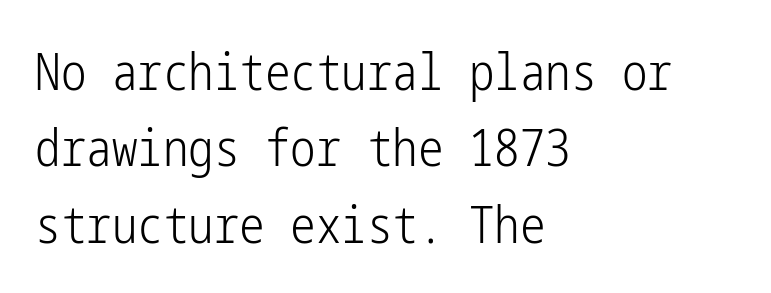
A typesetter would mark this as roman, not italic. A clean baseline with only descenders dipping below it. Look at the tracking — it's just the regular setting, nothing added. The rendering uses a moderate line-height, typical for paragraphs. Every row of glyphs begins at an identical x-position on the left.
